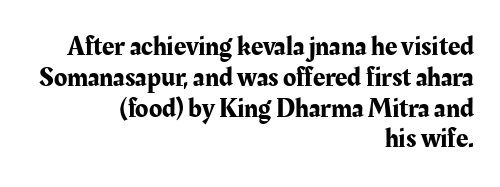
{"italic": "no", "underline": "no", "align": "right", "line_spacing": "tight", "line_spacing_ratio": 1.14, "letter_spacing": "normal", "letter_spacing_em": 0.0, "glyph_px": 27}
